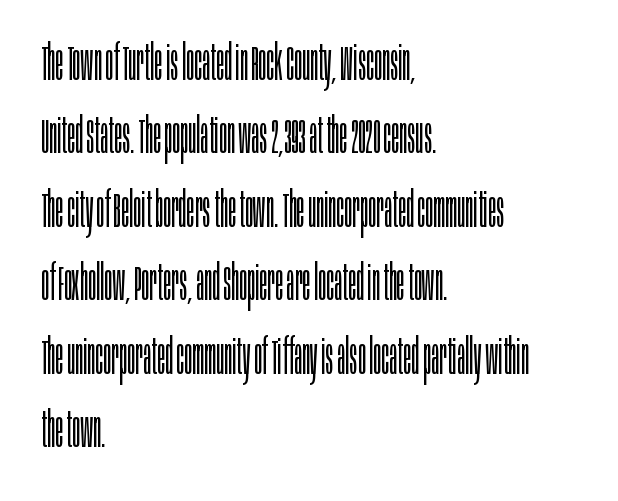
The strokes are not fattened; the text isn't bold. You could not count columns in this text — the font is proportionally spaced. This rendering features lettering with no underline. Type style note: lacks serifs. The type is set solid horizontally, with unmodified tracking.
